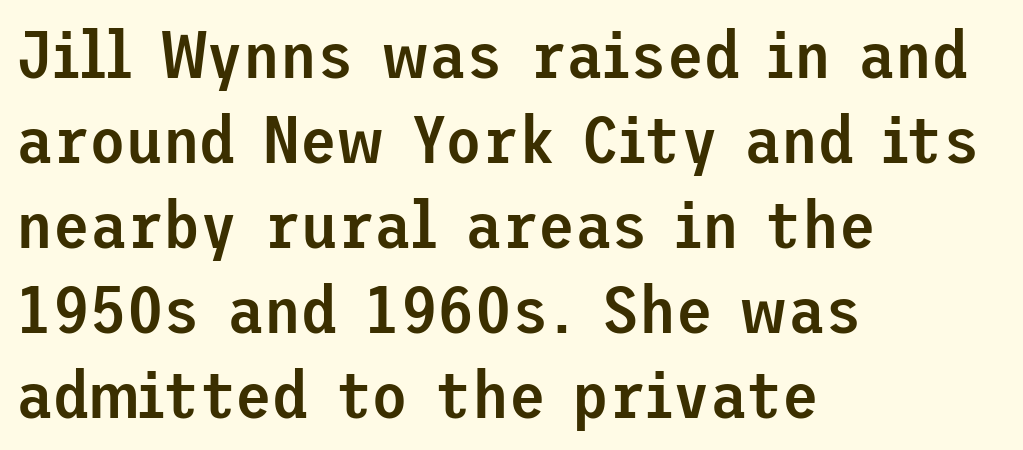
{"serif": "no", "italic": "no", "bold": "semi", "weight": "semibold", "width": "normal", "stroke_contrast": "low", "x_height": "medium", "underline": "no", "align": "left", "line_spacing": "normal", "line_spacing_ratio": 1.27, "letter_spacing": "normal", "letter_spacing_em": 0.0, "glyph_px": 67}
